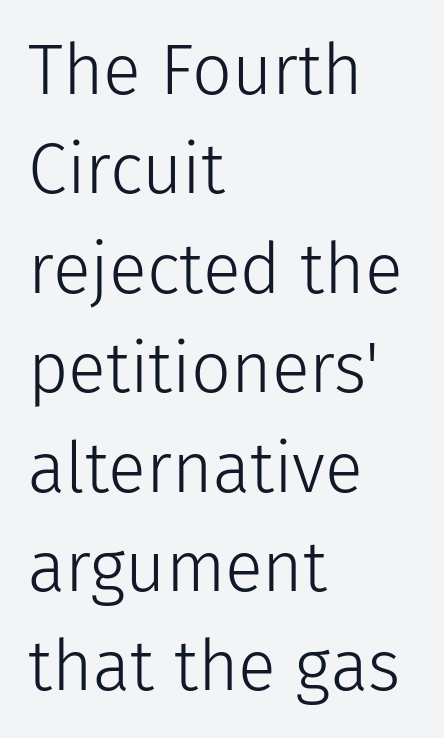
What's the leading like? Ordinary, nothing unusual. Inter-character spacing is left at the font's built-in metrics. Caption: face not bold, strokes unweighted. This rendering uses left alignment, leaving the right contour irregular.
